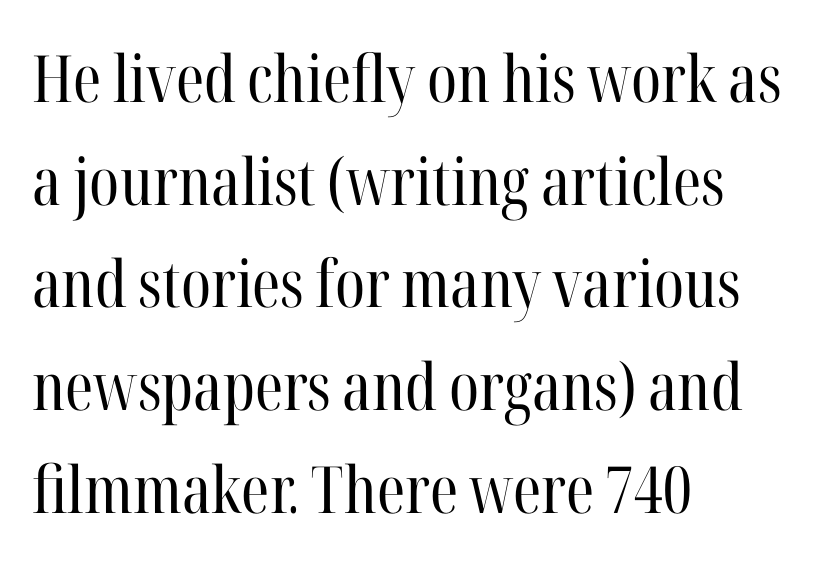
Q: Is the text bold? A: No.
Q: Is the text italic (slanted)? A: No, it is upright.
Q: Is the typeface a serif or a sans-serif typeface? A: Serif.
Q: Is the text underlined? A: No.
Q: How is the paragraph aligned? A: Left-aligned.
Q: Is the spacing between letters normal or unusually wide? A: Normal.
Q: Is the spacing between lines tight, normal or loose? A: Normal.
Q: Width (condensed, normal, or wide)? A: Condensed.
Q: Stroke contrast? A: High.
Q: x-height? A: Medium.
Q: Monospaced? A: No.
